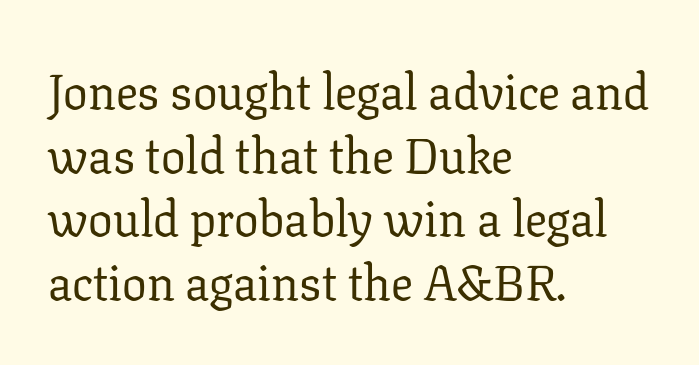
The image shows 49 px regular-weight serif type, upright; set left-aligned, normal line spacing (1.3x), normal letter spacing, not underlined; low stroke contrast and a medium x-height.
